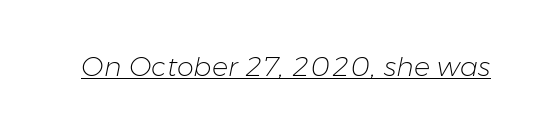
The image shows 27 px text type, italic (leaning right); set normal letter spacing, underlined.
